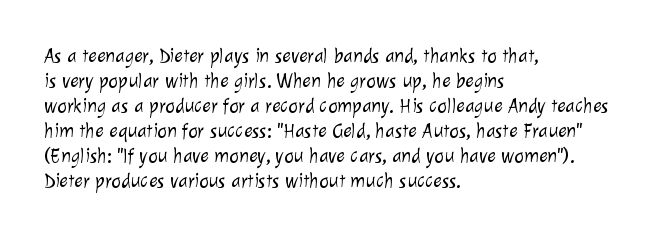
The image shows 20 px text type; set left-aligned, normal line spacing (1.25x), normal letter spacing, not underlined.
